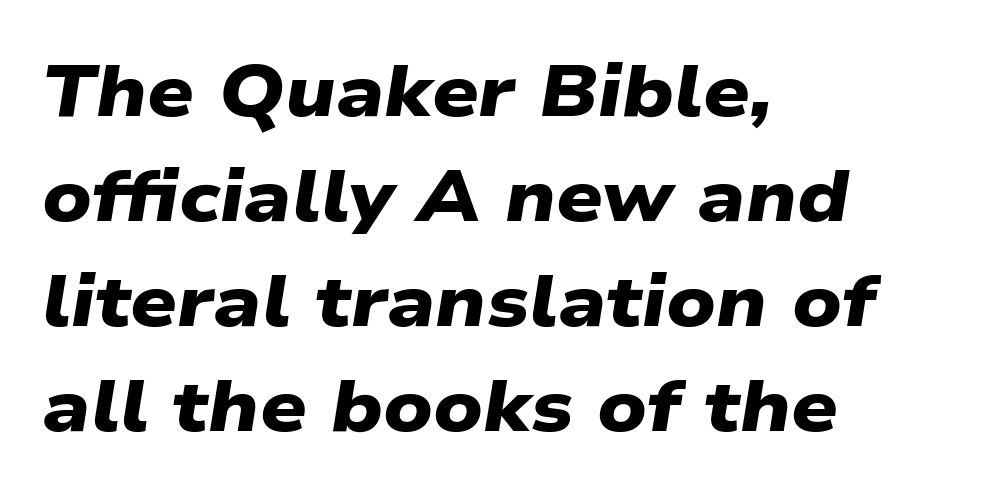
The image shows 73 px heavy, wide sans-serif type; set left-aligned, normal line spacing (1.44x), normal letter spacing, not underlined; low stroke contrast and a medium x-height.
